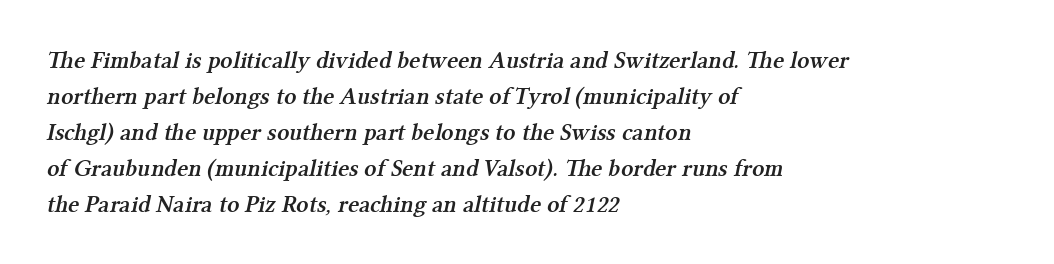
{"bold": "semi", "underline": "no", "align": "left", "line_spacing": "normal", "line_spacing_ratio": 1.5, "letter_spacing": "normal", "letter_spacing_em": 0.0, "glyph_px": 24}
